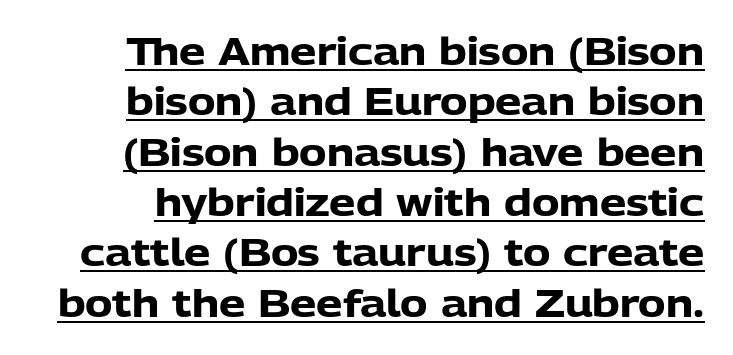
Glyph-to-glyph distance matches everyday printed text. Character widths vary here, with narrow letters taking less room than wide ones. The strokes are fattened all the way to bold. Leading matches the norm, producing a regular column.
